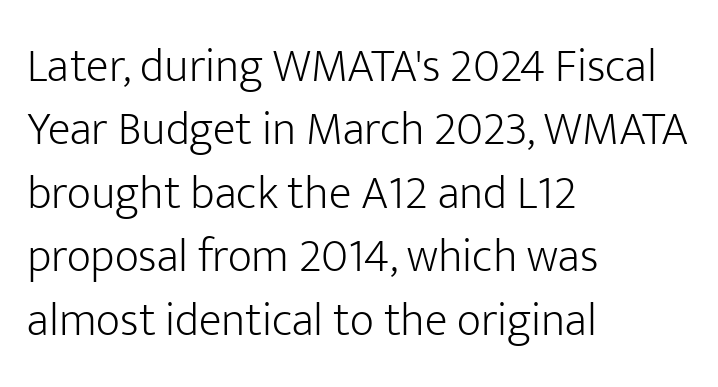
Q: Is the text bold? A: No.
Q: Is the text italic (slanted)? A: No, it is upright.
Q: Is the typeface a serif or a sans-serif typeface? A: Sans-serif.
Q: Is the text underlined? A: No.
Q: How is the paragraph aligned? A: Left-aligned.
Q: Is the spacing between letters normal or unusually wide? A: Normal.
Q: Is the spacing between lines tight, normal or loose? A: Normal.
Q: Width (condensed, normal, or wide)? A: Normal.
Q: Stroke contrast? A: Low.
Q: x-height? A: Medium.
Q: Monospaced? A: No.
